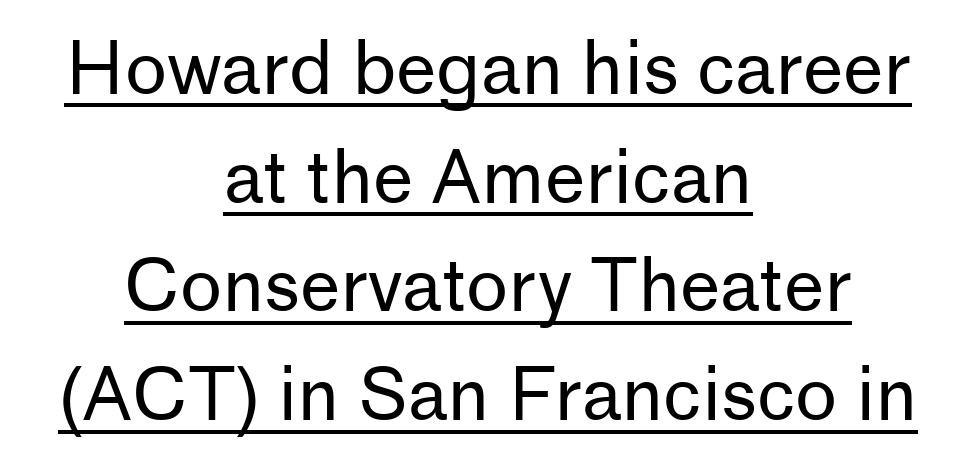
Q: Is the text bold? A: No.
Q: Is the text italic (slanted)? A: No, it is upright.
Q: Is the typeface a serif or a sans-serif typeface? A: Sans-serif.
Q: Is the text underlined? A: Yes.
Q: How is the paragraph aligned? A: Centered.
Q: Is the spacing between letters normal or unusually wide? A: Normal.
Q: Is the spacing between lines tight, normal or loose? A: Normal.
Q: Width (condensed, normal, or wide)? A: Normal.
Q: Stroke contrast? A: Low.
Q: x-height? A: Medium.
Q: Monospaced? A: No.
